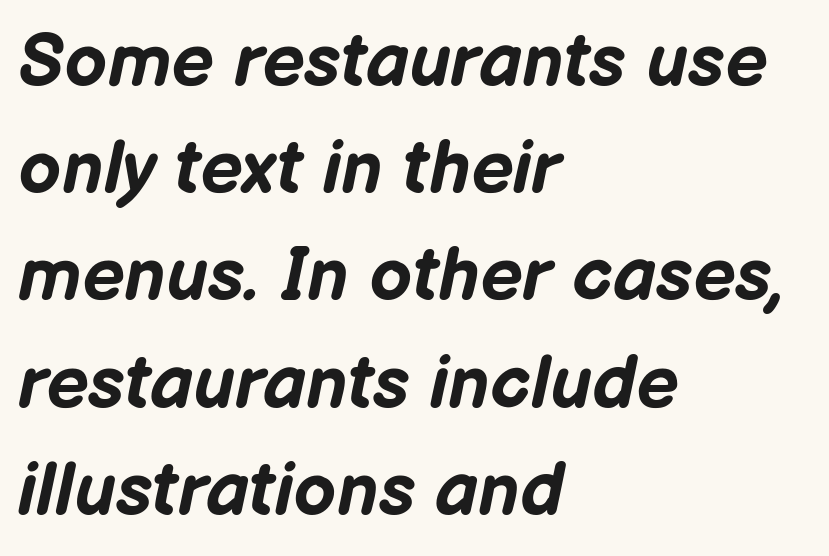
{"italic": "yes", "lean": "right", "slant_degrees": 12, "bold": "yes", "weight": "bold", "width": "normal", "stroke_contrast": "low", "x_height": "medium", "monospaced": "no", "underline": "no", "align": "left", "line_spacing": "normal", "line_spacing_ratio": 1.43, "letter_spacing": "normal", "letter_spacing_em": 0.0, "glyph_px": 75}
